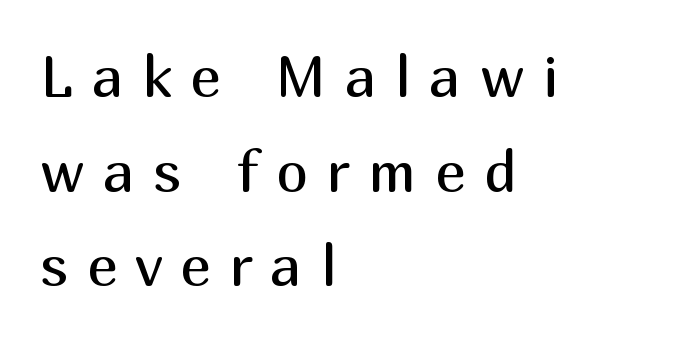
The image shows 58 px regular-weight sans-serif type, upright; set left-aligned, normal line spacing (1.63x), unusually wide letter spacing (+0.32 em), not underlined; medium stroke contrast and a medium x-height.
